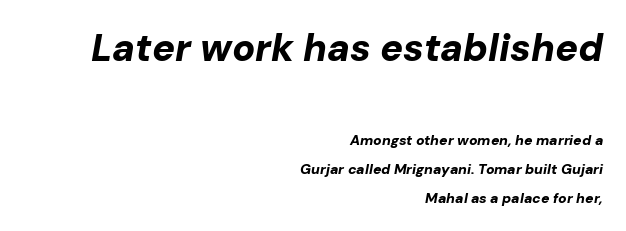
Every letter is thick-stroked: bold, no question. This is oblique type, the kind used for emphasis or titles. The letterforms sit shoulder to shoulder at normal distance. Line spacing here is loose. The passage shown is typed in a proportional face where columns would drift. The strip under each line holds only bare page.
